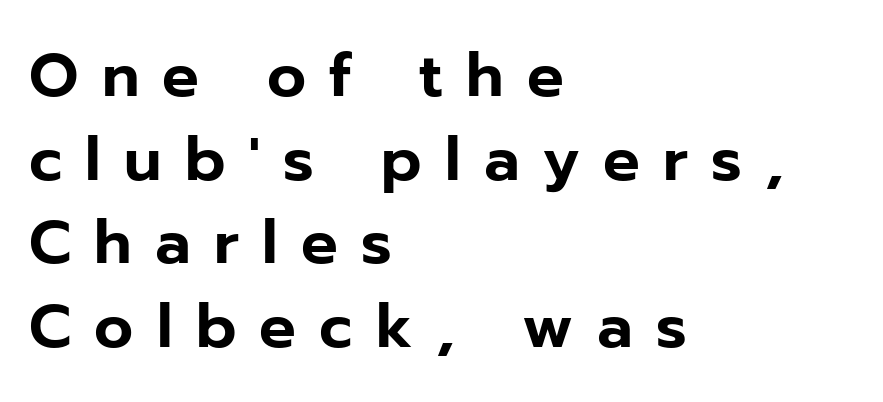
Q: Is the text italic (slanted)? A: No, it is upright.
Q: Is the typeface a serif or a sans-serif typeface? A: Sans-serif.
Q: Is the text underlined? A: No.
Q: How is the paragraph aligned? A: Left-aligned.
Q: Is the spacing between letters normal or unusually wide? A: Unusually wide.
Q: Is the spacing between lines tight, normal or loose? A: Normal.
Q: Width (condensed, normal, or wide)? A: Normal.
Q: Stroke contrast? A: Low.
Q: x-height? A: Medium.
Q: Monospaced? A: No.
